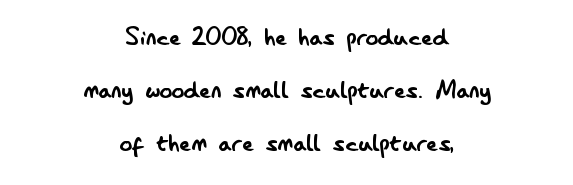
{"serif": "no", "italic": "no", "bold": "no", "weight": "regular", "width": "condensed", "stroke_contrast": "low", "x_height": "small", "monospaced": "no", "underline": "no", "align": "center", "line_spacing_ratio": 1.71, "letter_spacing": "normal", "letter_spacing_em": 0.0, "glyph_px": 31}
